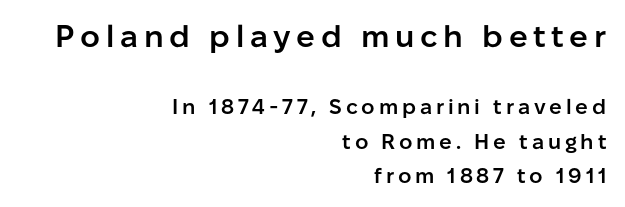
Students, this is semibold: more ink than regular, less than bold. The font family rendered here belongs to the sans-serif group. These lines sit exactly where default settings would place them. Typesetter's note — upper block bumped up in size, lower block left smaller. Descender tails drop into unmarked territory. Every row of glyphs terminates at an identical x-position on the right.
